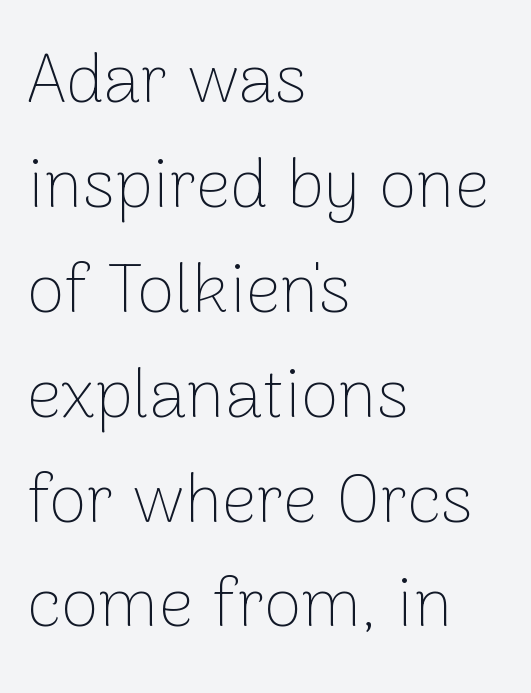
The image shows 69 px thin sans-serif type, upright; set left-aligned, normal line spacing (1.52x), normal letter spacing, not underlined; low stroke contrast and a medium x-height.
